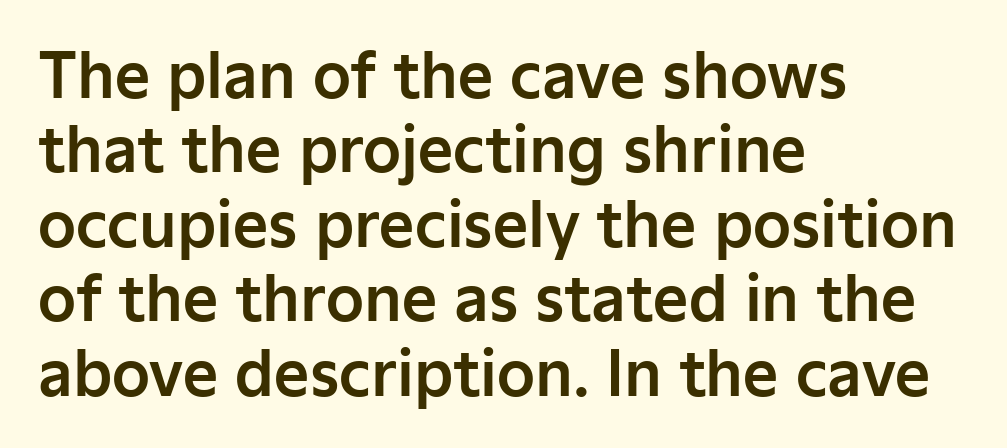
{"serif": "no", "italic": "no", "width": "normal", "stroke_contrast": "low", "x_height": "medium", "monospaced": "no", "underline": "no", "align": "left", "line_spacing_ratio": 1.22, "letter_spacing": "normal", "letter_spacing_em": 0.0, "glyph_px": 61}
